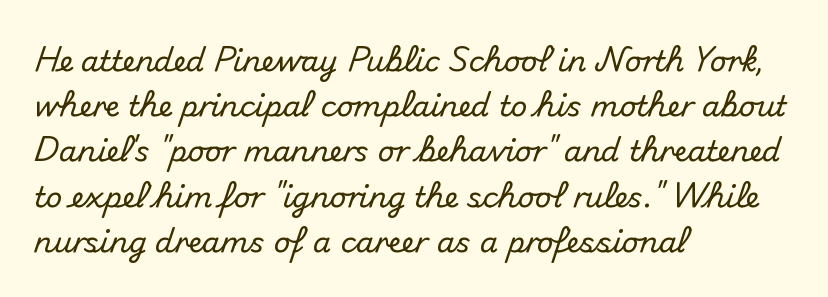
The image shows 29 px sans-serif type; set left-aligned, normal line spacing (1.56x), normal letter spacing, not underlined; medium stroke contrast and a small x-height.
